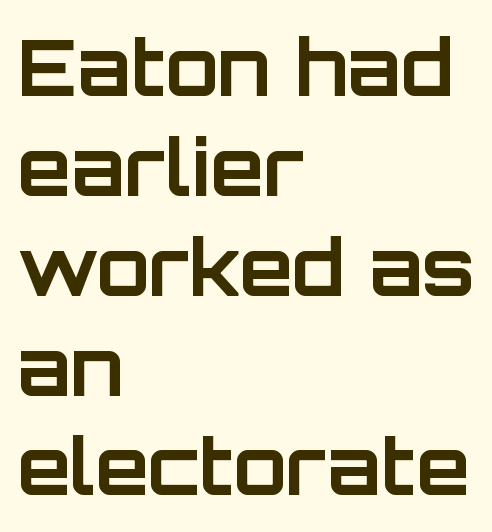
The image shows 78 px bold sans-serif type, upright; set left-aligned, normal line spacing (1.28x), normal letter spacing, not underlined; low stroke contrast and a large x-height.
